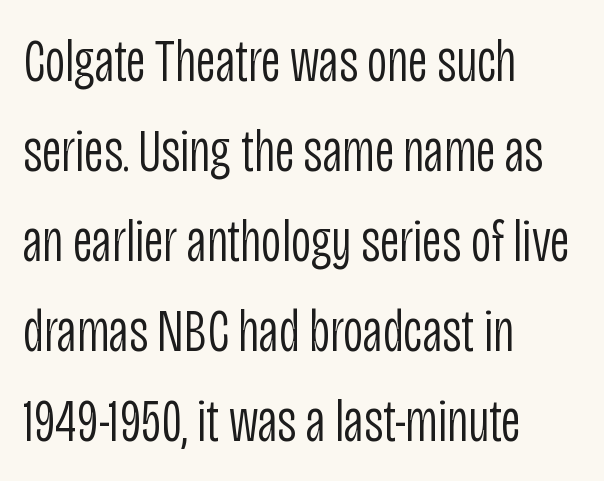
The paragraph shown leans on its left margin. A sans-serif font was chosen for this passage. Vertically, the passage feels balanced, rows spaced as you'd expect. Spacing between characters is what you'd get straight out of the box. Italic? Not at all — the glyphs are vertical. Words float on clear page, feet unadorned.
